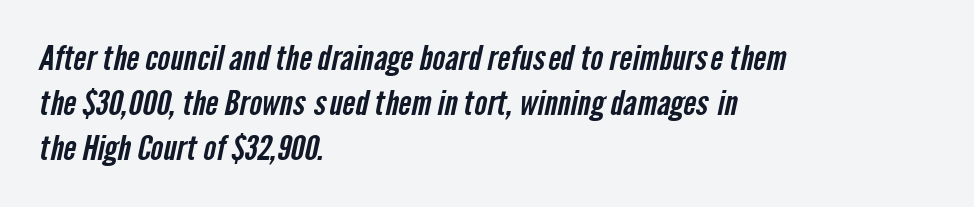
{"serif": "no", "width": "condensed", "stroke_contrast": "low", "x_height": "medium", "monospaced": "no", "underline": "no", "align": "left", "line_spacing": "normal", "line_spacing_ratio": 1.32, "letter_spacing": "normal", "letter_spacing_em": 0.0, "glyph_px": 34}
